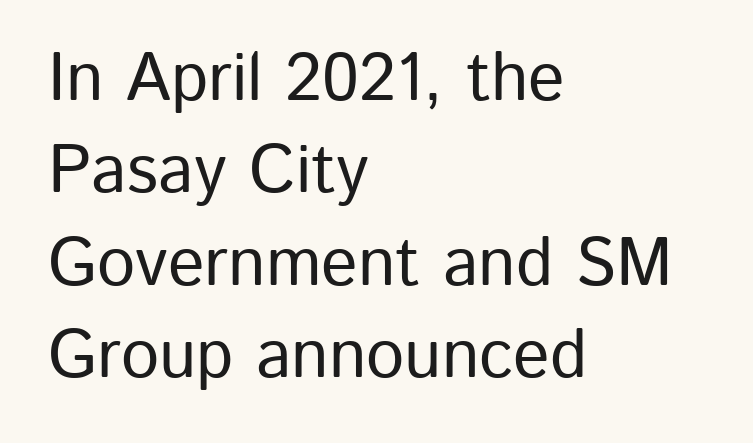
Q: Is the text italic (slanted)? A: No, it is upright.
Q: Is the typeface a serif or a sans-serif typeface? A: Sans-serif.
Q: Is the text underlined? A: No.
Q: How is the paragraph aligned? A: Left-aligned.
Q: Is the spacing between letters normal or unusually wide? A: Normal.
Q: Is the spacing between lines tight, normal or loose? A: Normal.
Q: Width (condensed, normal, or wide)? A: Normal.
Q: Stroke contrast? A: Low.
Q: x-height? A: Medium.
Q: Monospaced? A: No.
